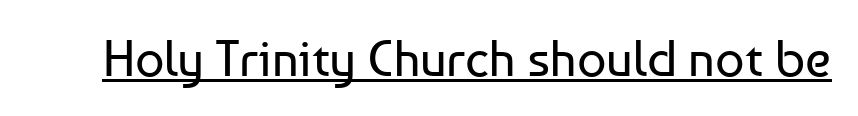
The rendering shows plain stroke endings on the letterforms — a sans-serif design. Posture: straight, roman, zero tilt. Is this a fixed-width face? No — the glyphs have proportional, varying widths. The letterforms sit at book weight or below.
